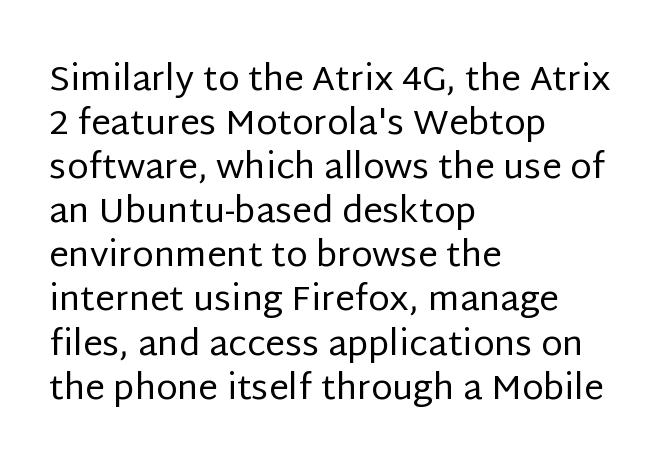
How would I describe the line gaps? Plain and ordinary. Notice how the stems are strictly vertical — no italics here. The rendering anchors every line to the left-hand side. Standard letterfit; no display-style spreading of the glyphs. The cut favours lightness, reaching ordinary text weight at its darkest. Clear beneath every line of the passage.
